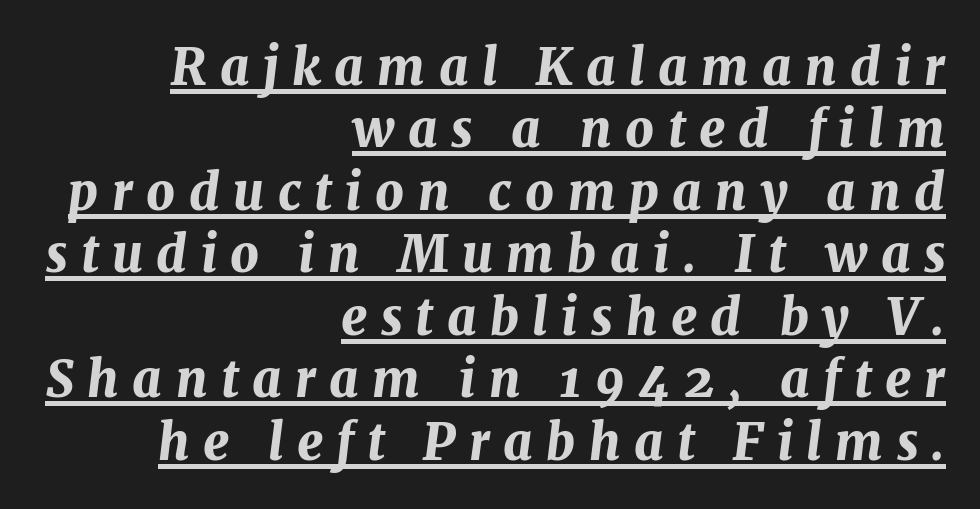
{"italic": "yes", "lean": "right", "slant_degrees": 7, "bold": "yes", "weight": "bold", "width": "normal", "stroke_contrast": "medium", "x_height": "medium", "monospaced": "no", "underline": "yes", "align": "right", "line_spacing": "normal", "line_spacing_ratio": 1.25, "letter_spacing": "wide", "letter_spacing_em": 0.27, "glyph_px": 50}
